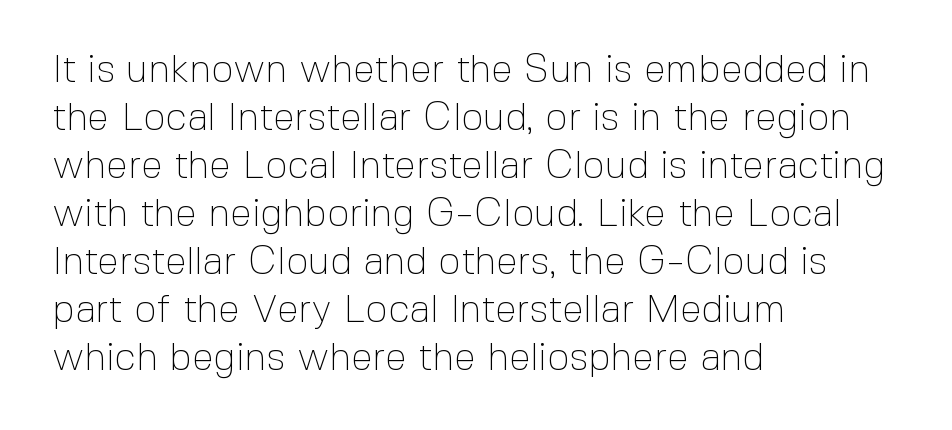
{"serif": "no", "italic": "no", "bold": "no", "weight": "thin", "width": "normal", "x_height": "medium", "monospaced": "no", "underline": "no", "align": "left", "line_spacing_ratio": 1.23, "letter_spacing": "normal", "letter_spacing_em": 0.0, "glyph_px": 39}
